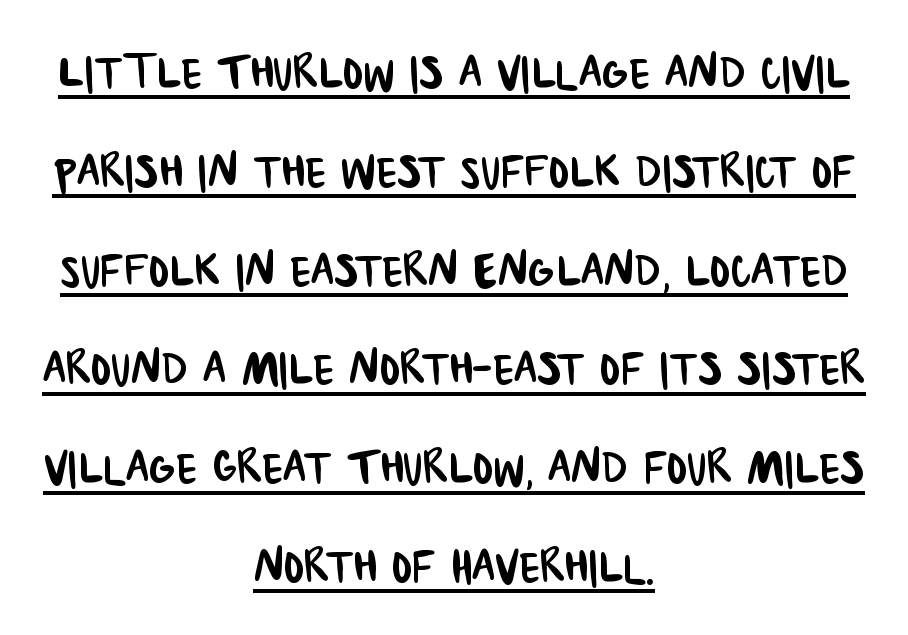
{"serif": "no", "width": "condensed", "stroke_contrast": "low", "x_height": "large", "monospaced": "no", "underline": "yes", "align": "center", "line_spacing": "normal", "line_spacing_ratio": 1.62, "letter_spacing": "normal", "letter_spacing_em": 0.0, "glyph_px": 61}
